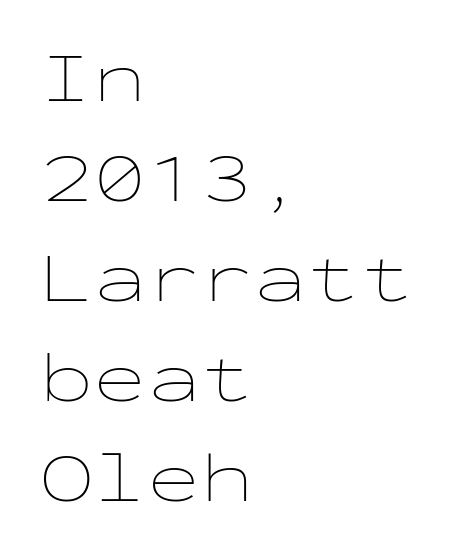
Quick note: not italic, upright. Monospaced: the letters line up in strict vertical columns. There is no visible air inserted between adjacent glyphs. Teacher's note: observe the even left margin — that is flush-left alignment. Regular leading.
